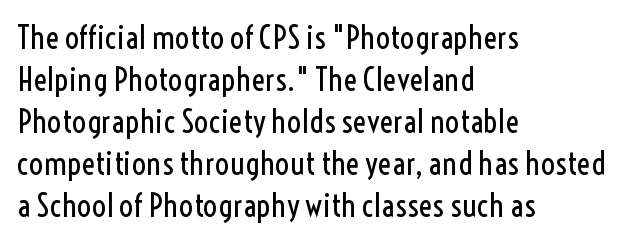
Classification — sans serif. This is the regular roman posture of the typeface. Underlining? Definitely not there. Casual observation: everything's shoved over to the left.
